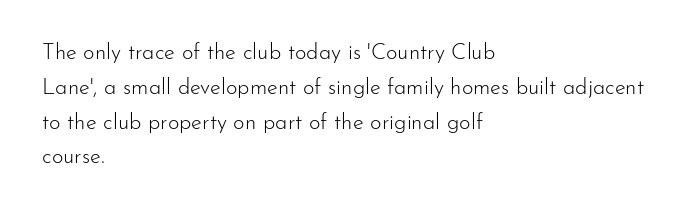
Q: Is the text bold? A: No.
Q: Is the text italic (slanted)? A: No, it is upright.
Q: Is the text underlined? A: No.
Q: How is the paragraph aligned? A: Left-aligned.
Q: Is the spacing between letters normal or unusually wide? A: Normal.
Q: Is the spacing between lines tight, normal or loose? A: Normal.
